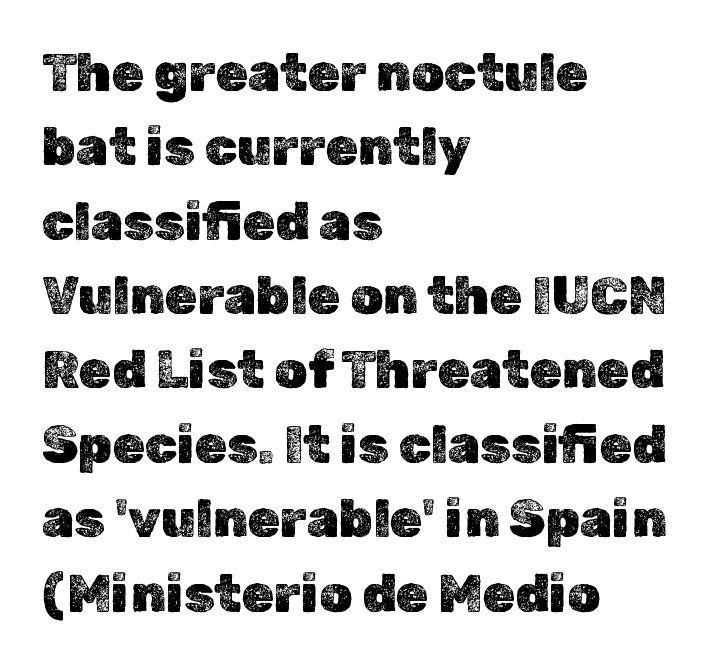
The words here are not underlined. Tall strokes in this sample are plumb rather than angled. The setting favours the left margin, as ordinary paragraphs usually do. Successive baselines arrive at the customary interval. The rendering uses natural spacing where letterforms have individual widths.
